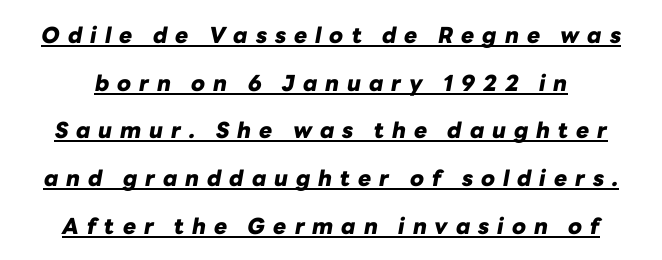
Q: Is the text bold? A: Yes.
Q: Is the text italic (slanted)? A: Yes, it leans right by about 10 degrees.
Q: Is the text underlined? A: Yes.
Q: Is the spacing between letters normal or unusually wide? A: Unusually wide.
Q: Is the spacing between lines tight, normal or loose? A: Loose.
